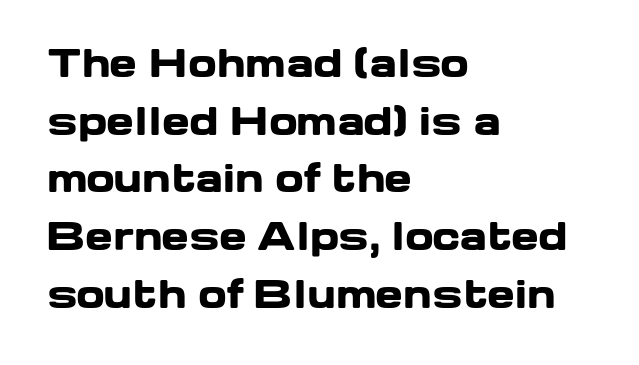
The image shows 37 px heavy, wide sans-serif type, upright; set left-aligned, normal line spacing (1.56x), normal letter spacing, not underlined; low stroke contrast and a medium x-height.
